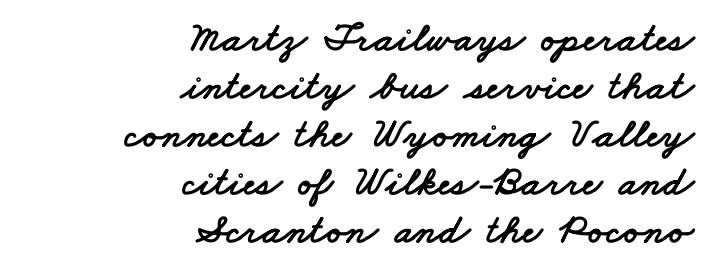
{"serif": "no", "width": "wide", "stroke_contrast": "low", "x_height": "small", "monospaced": "no", "underline": "no", "align": "right", "line_spacing": "tight", "line_spacing_ratio": 1.14, "letter_spacing": "normal", "letter_spacing_em": 0.0, "glyph_px": 42}
